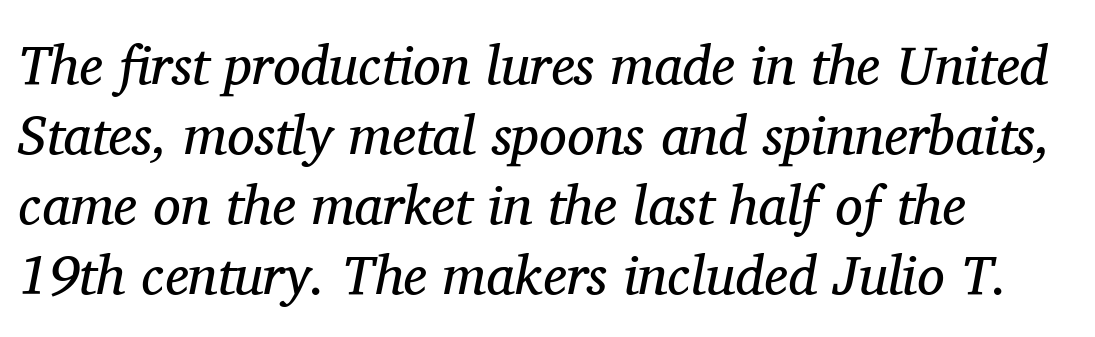
The image shows 55 px regular-weight serif type, italic (leaning right); set left-aligned, normal line spacing (1.27x), normal letter spacing, not underlined; medium stroke contrast and a medium x-height.
